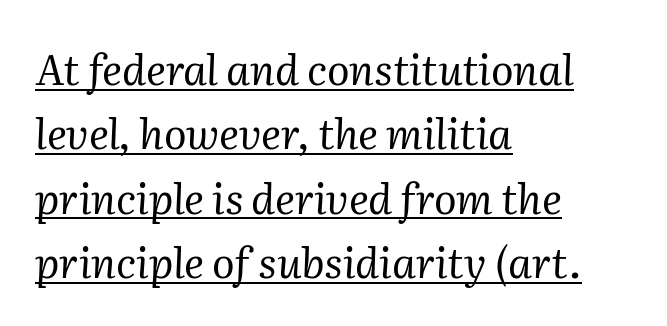
{"serif": "yes", "italic": "yes", "lean": "right", "slant_degrees": 2, "bold": "no", "weight": "regular", "width": "normal", "stroke_contrast": "medium", "x_height": "medium", "monospaced": "no", "underline": "yes", "align": "left", "line_spacing": "normal", "line_spacing_ratio": 1.53, "letter_spacing": "normal", "letter_spacing_em": 0.0, "glyph_px": 42}
